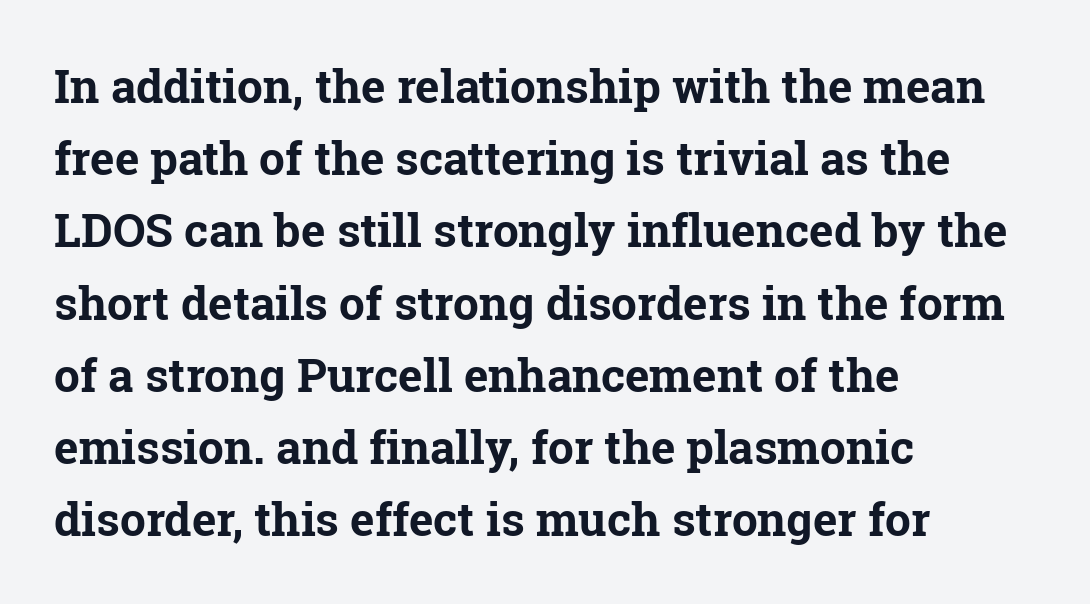
Q: Is the text bold? A: Yes.
Q: Is the text italic (slanted)? A: No, it is upright.
Q: Is the typeface a serif or a sans-serif typeface? A: Serif.
Q: Is the text underlined? A: No.
Q: How is the paragraph aligned? A: Left-aligned.
Q: Is the spacing between letters normal or unusually wide? A: Normal.
Q: Is the spacing between lines tight, normal or loose? A: Normal.
Q: Width (condensed, normal, or wide)? A: Normal.
Q: Stroke contrast? A: Low.
Q: x-height? A: Medium.
Q: Monospaced? A: No.
